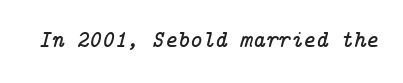
The image shows 24 px text type, italic (leaning right); set normal letter spacing, not underlined.
